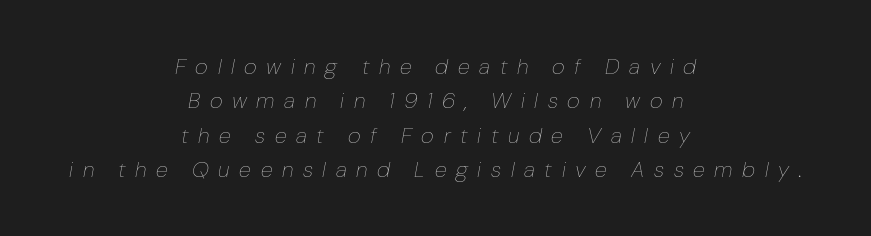
The image shows 22 px text type, italic (leaning right); set centered, normal line spacing (1.56x), unusually wide letter spacing (+0.44 em), not underlined.
